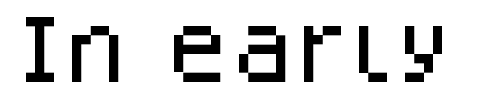
The image shows 74 px sans-serif type, upright; set normal letter spacing, not underlined; low stroke contrast and a large x-height.
